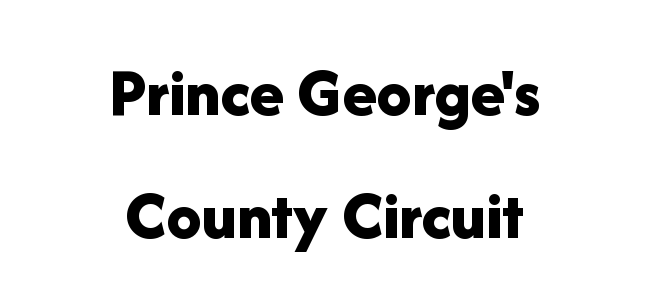
Type style note: lacks serifs. The glyphs are unaccompanied by any horizontal stroke below them. These lines carry a lot of weight — the face is fully bold. Typeset on center — no edge is straight. Here the designer chose a conventional face with non-uniform glyph widths.
